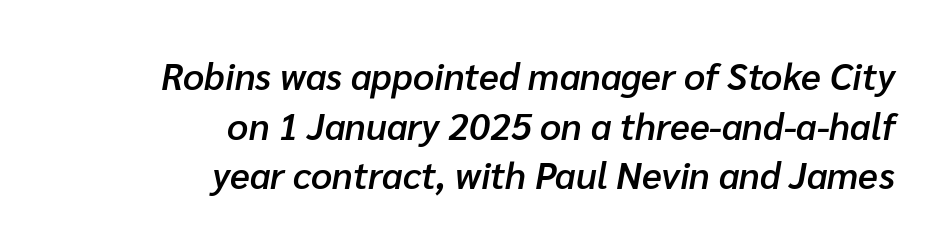
{"italic": "yes", "lean": "right", "slant_degrees": 10, "bold": "semi", "weight": "semibold", "width": "normal", "stroke_contrast": "low", "x_height": "medium", "monospaced": "no", "underline": "no", "align": "right", "line_spacing": "normal", "line_spacing_ratio": 1.34, "letter_spacing": "normal", "letter_spacing_em": 0.0, "glyph_px": 37}
